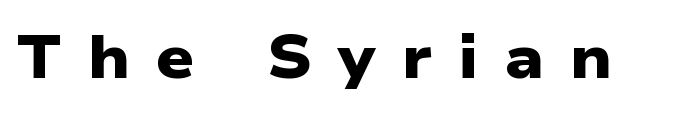
Q: Is the text bold? A: Yes.
Q: Is the typeface a serif or a sans-serif typeface? A: Sans-serif.
Q: Is the text underlined? A: No.
Q: Is the spacing between letters normal or unusually wide? A: Unusually wide.
Q: Width (condensed, normal, or wide)? A: Wide.
Q: Stroke contrast? A: Low.
Q: x-height? A: Medium.
Q: Monospaced? A: No.
